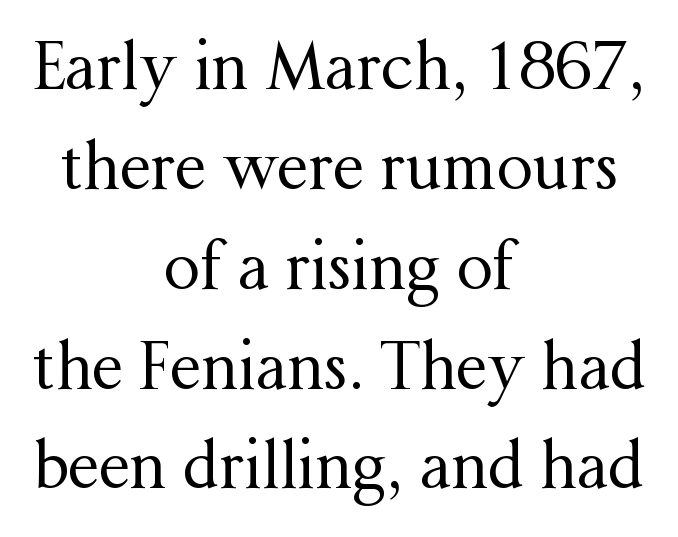
{"serif": "yes", "italic": "no", "bold": "no", "weight": "regular", "width": "normal", "stroke_contrast": "medium", "x_height": "medium", "monospaced": "no", "underline": "no", "align": "center", "line_spacing": "normal", "line_spacing_ratio": 1.56, "letter_spacing": "normal", "letter_spacing_em": 0.0, "glyph_px": 64}
